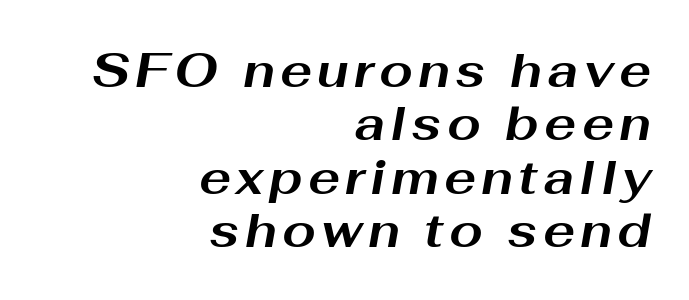
The image shows 48 px bold, wide type, italic (leaning right); set right-aligned, tight line spacing (1.11x), not underlined; medium stroke contrast and a medium x-height.
